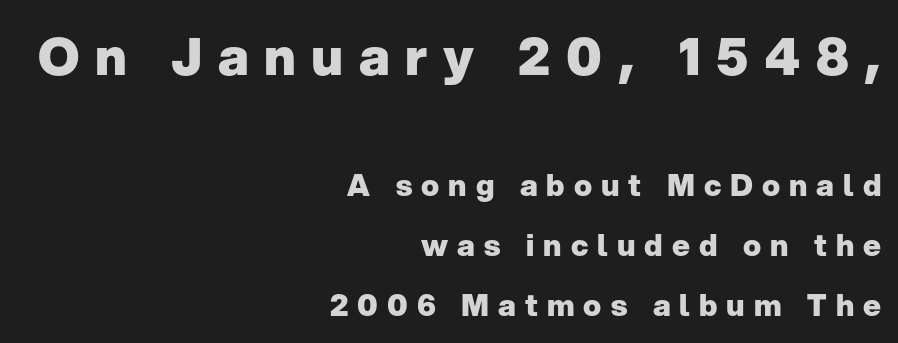
This sample is right-justified, so line beginnings fall wherever the words allow. You get the large type first, then a drop to smaller type. Style check: upright. The lines are spread far apart with generous leading. You could not count columns in this text — the font is proportionally spaced. The type family on display is of the sans-serif kind.
